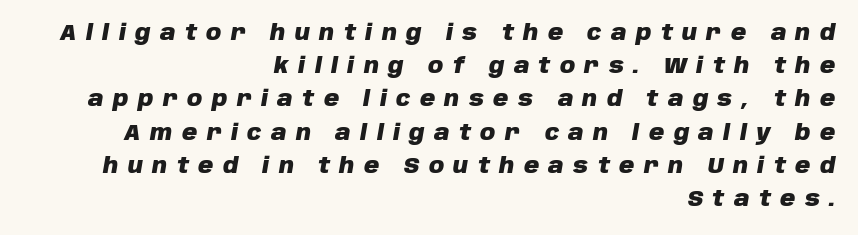
Q: Is the text bold? A: Yes.
Q: Is the text italic (slanted)? A: Yes, it leans right by about 10 degrees.
Q: Is the text underlined? A: No.
Q: How is the paragraph aligned? A: Right-aligned.
Q: Is the spacing between letters normal or unusually wide? A: Unusually wide.
Q: Is the spacing between lines tight, normal or loose? A: Normal.
